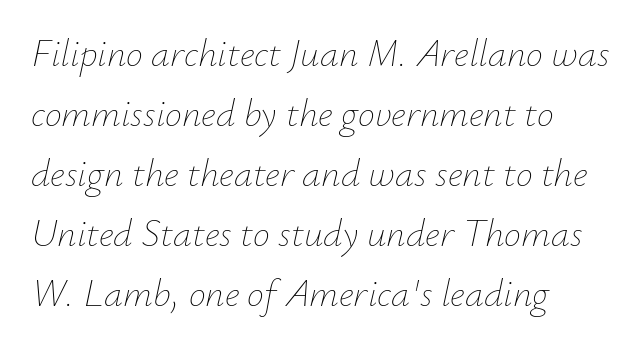
Q: Is the text bold? A: No.
Q: Is the text italic (slanted)? A: Yes, it leans right by about 12 degrees.
Q: Is the text underlined? A: No.
Q: How is the paragraph aligned? A: Left-aligned.
Q: Is the spacing between letters normal or unusually wide? A: Normal.
Q: Is the spacing between lines tight, normal or loose? A: Normal.
Q: Width (condensed, normal, or wide)? A: Normal.
Q: Stroke contrast? A: Low.
Q: x-height? A: Small.
Q: Monospaced? A: No.
